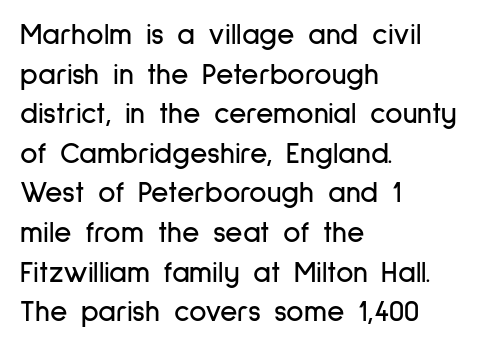
Q: Is the text italic (slanted)? A: No, it is upright.
Q: Is the typeface a serif or a sans-serif typeface? A: Sans-serif.
Q: Is the text underlined? A: No.
Q: How is the paragraph aligned? A: Left-aligned.
Q: Is the spacing between letters normal or unusually wide? A: Normal.
Q: Is the spacing between lines tight, normal or loose? A: Normal.
Q: Width (condensed, normal, or wide)? A: Condensed.
Q: Stroke contrast? A: Low.
Q: x-height? A: Medium.
Q: Monospaced? A: No.
